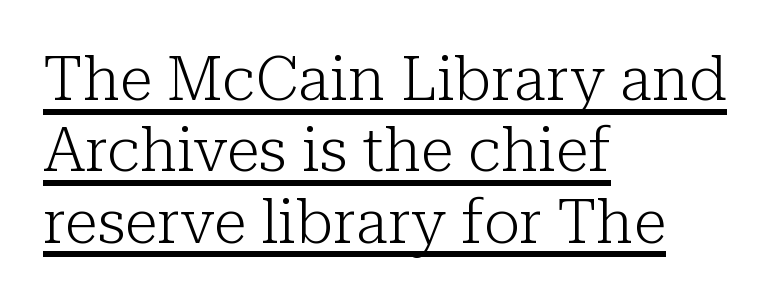
Q: Is the text bold? A: No.
Q: Is the text italic (slanted)? A: No, it is upright.
Q: Is the typeface a serif or a sans-serif typeface? A: Serif.
Q: Is the text underlined? A: Yes.
Q: How is the paragraph aligned? A: Left-aligned.
Q: Is the spacing between letters normal or unusually wide? A: Normal.
Q: Width (condensed, normal, or wide)? A: Normal.
Q: Stroke contrast? A: Low.
Q: x-height? A: Medium.
Q: Monospaced? A: No.
